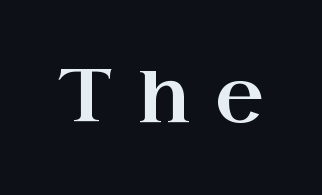
{"serif": "yes", "italic": "no", "width": "wide", "stroke_contrast": "high", "x_height": "small", "monospaced": "no", "underline": "no", "letter_spacing": "wide", "letter_spacing_em": 0.34, "glyph_px": 75}
